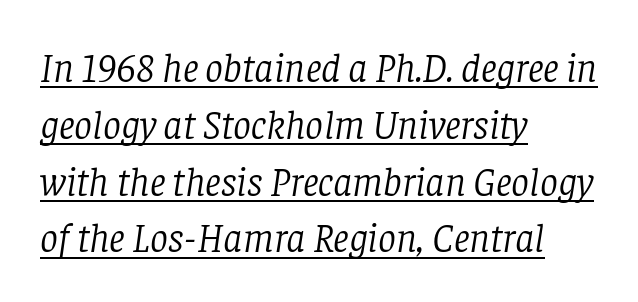
{"serif": "yes", "italic": "yes", "lean": "right", "slant_degrees": 8, "bold": "no", "weight": "light", "width": "normal", "stroke_contrast": "low", "x_height": "large", "monospaced": "no", "underline": "yes", "align": "left", "line_spacing": "normal", "line_spacing_ratio": 1.42, "letter_spacing": "normal", "letter_spacing_em": 0.0, "glyph_px": 40}
